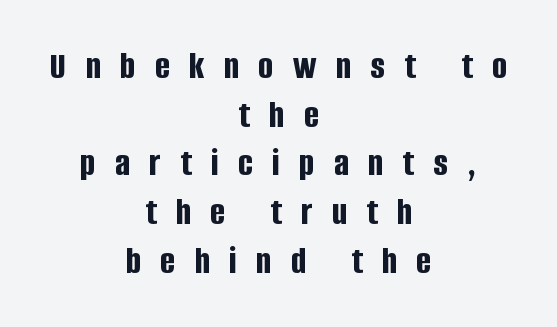
Q: Is the text bold? A: Yes.
Q: Is the text italic (slanted)? A: No, it is upright.
Q: Is the typeface a serif or a sans-serif typeface? A: Sans-serif.
Q: Is the text underlined? A: No.
Q: How is the paragraph aligned? A: Centered.
Q: Is the spacing between letters normal or unusually wide? A: Unusually wide.
Q: Is the spacing between lines tight, normal or loose? A: Normal.
Q: Width (condensed, normal, or wide)? A: Condensed.
Q: Stroke contrast? A: Low.
Q: x-height? A: Large.
Q: Monospaced? A: No.
